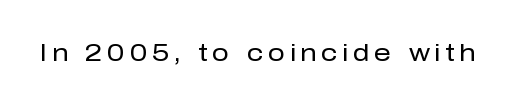
The image shows 24 px text type, upright; set not underlined.
